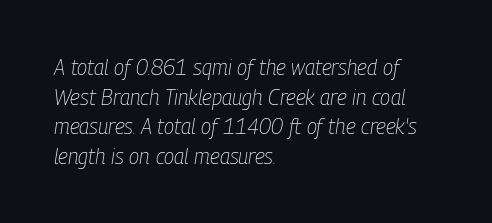
This rendering leaves character spacing at its baseline value. The rows are spaced the way most documents space them. Is the type heavy? It reads as light-to-regular instead. The passage is arranged the way most books set body copy — flush left. The axis of the letterforms is tilted away from vertical.
